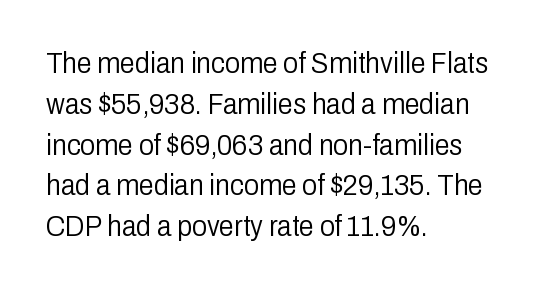
{"serif": "no", "italic": "no", "bold": "no", "weight": "light", "width": "condensed", "stroke_contrast": "low", "x_height": "medium", "monospaced": "no", "underline": "no", "align": "left", "line_spacing": "normal", "line_spacing_ratio": 1.36, "letter_spacing": "normal", "letter_spacing_em": 0.0, "glyph_px": 30}
